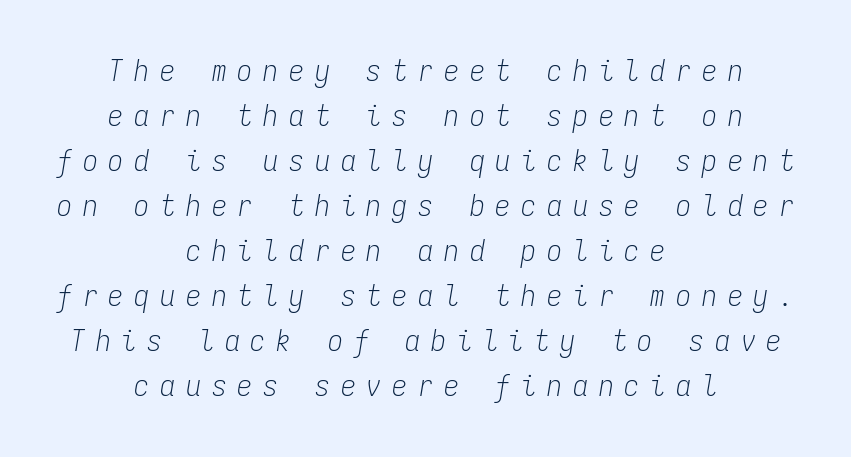
The image shows 30 px light, condensed type, italic (leaning right), monospaced; set centered, normal line spacing (1.5x), unusually wide letter spacing (+0.36 em), not underlined; low stroke contrast and a medium x-height.
